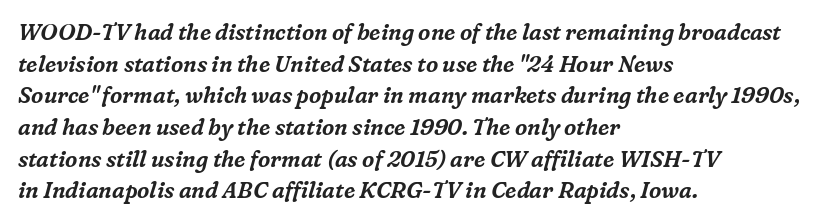
Notice how the passage keeps a crisp vertical edge on the left only. Observe the lean: these are italic letterforms. Summary of vertical rhythm: regular, with standard interline spacing. Short note: letters normally spaced.
